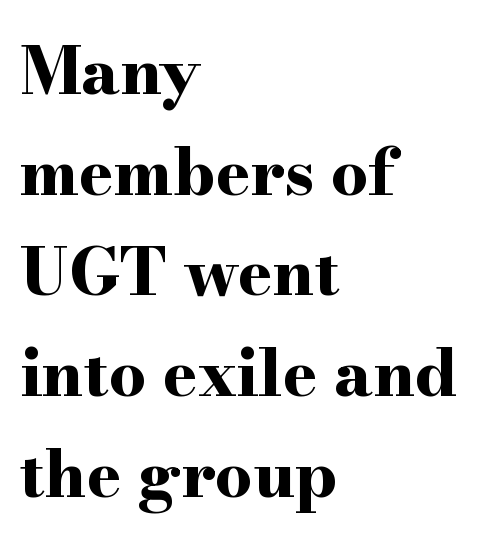
{"serif": "yes", "italic": "no", "bold": "yes", "weight": "bold", "width": "wide", "stroke_contrast": "high", "x_height": "small", "monospaced": "no", "underline": "no", "align": "left", "line_spacing": "normal", "line_spacing_ratio": 1.55, "letter_spacing": "normal", "letter_spacing_em": 0.0, "glyph_px": 65}
